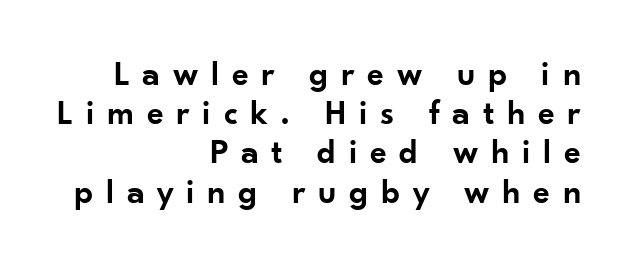
{"serif": "no", "italic": "no", "bold": "semi", "weight": "semibold", "width": "normal", "stroke_contrast": "low", "x_height": "small", "monospaced": "no", "underline": "no", "align": "right", "line_spacing": "tight", "line_spacing_ratio": 1.12, "letter_spacing": "wide", "letter_spacing_em": 0.36, "glyph_px": 35}
